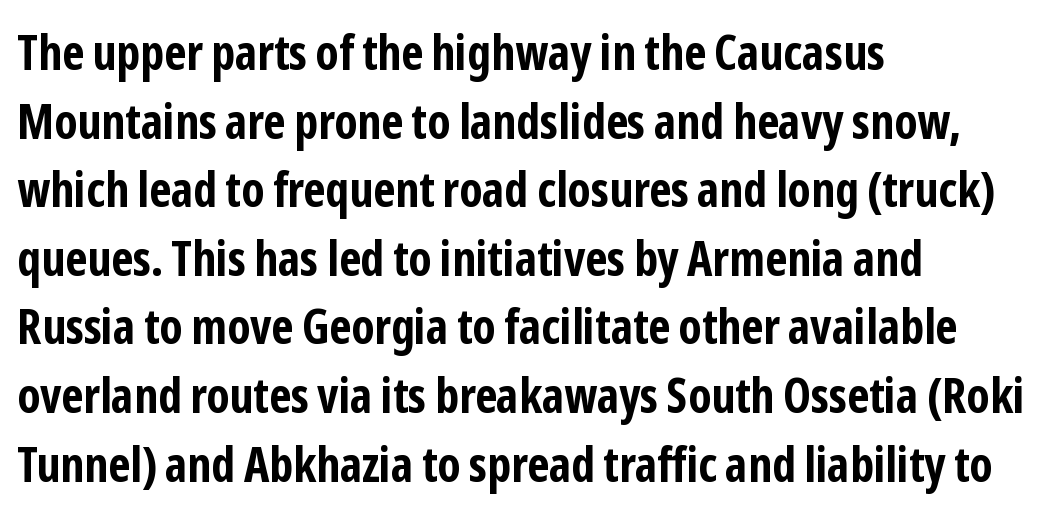
{"serif": "no", "italic": "no", "bold": "yes", "weight": "bold", "width": "condensed", "stroke_contrast": "low", "x_height": "medium", "monospaced": "no", "underline": "no", "align": "left", "line_spacing": "normal", "line_spacing_ratio": 1.4, "letter_spacing": "normal", "letter_spacing_em": 0.0, "glyph_px": 49}
